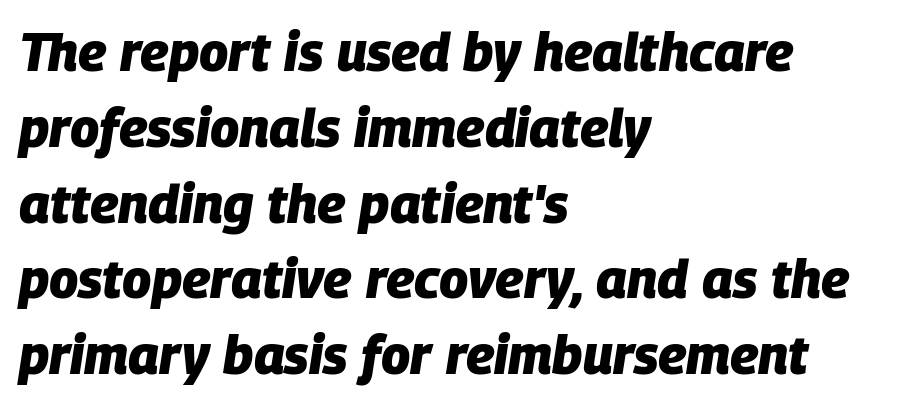
The image shows 53 px heavy type, italic (leaning right); set left-aligned, normal line spacing (1.43x), normal letter spacing, not underlined; low stroke contrast and a large x-height.
